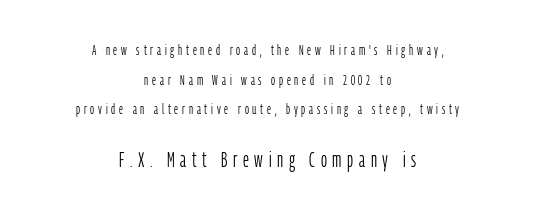
Q: Is the text bold? A: No.
Q: Is the text italic (slanted)? A: No, it is upright.
Q: Is the text underlined? A: No.
Q: How is the paragraph aligned? A: Centered.
Q: Is the spacing between letters normal or unusually wide? A: Unusually wide.
Q: Is the spacing between lines tight, normal or loose? A: Loose.
Q: Which block of text is set in a larger size, the first (top) or the second (bottom)? A: The second (bottom) one.
